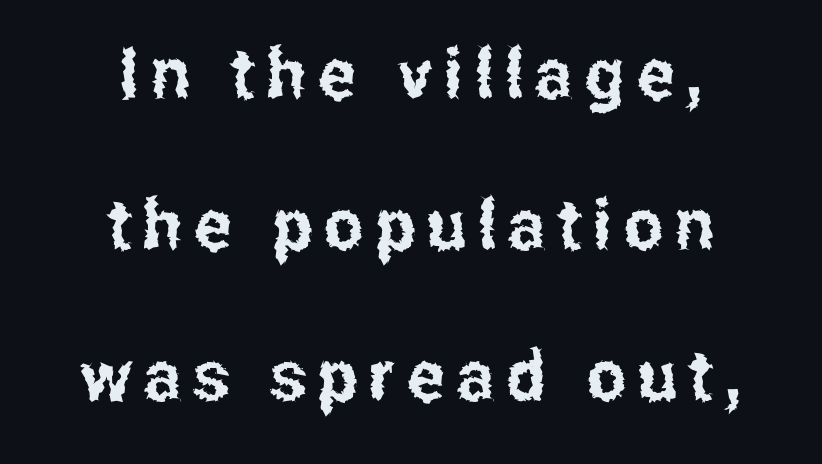
{"serif": "no", "italic": "no", "width": "condensed", "stroke_contrast": "low", "x_height": "medium", "monospaced": "no", "underline": "no", "align": "center", "line_spacing": "loose", "line_spacing_ratio": 2.16, "glyph_px": 70}
